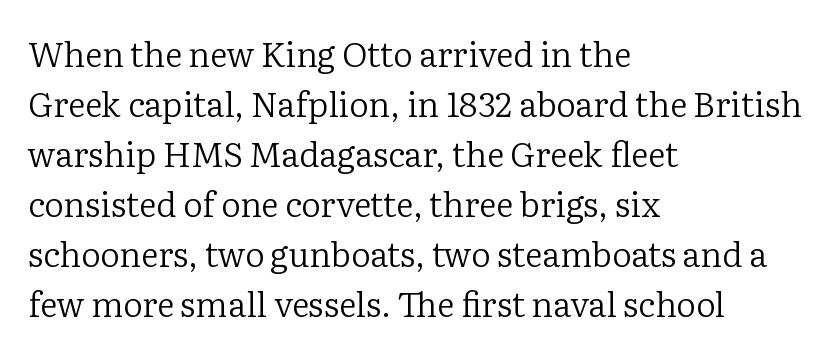
These lines are set flush left with a ragged right edge. Words appear dense and cohesive because spacing is normal. When letters stand straight like this, we call the style roman or upright. The designer left line spacing at the default. The specimen omits any rule beneath the text block's lines.
